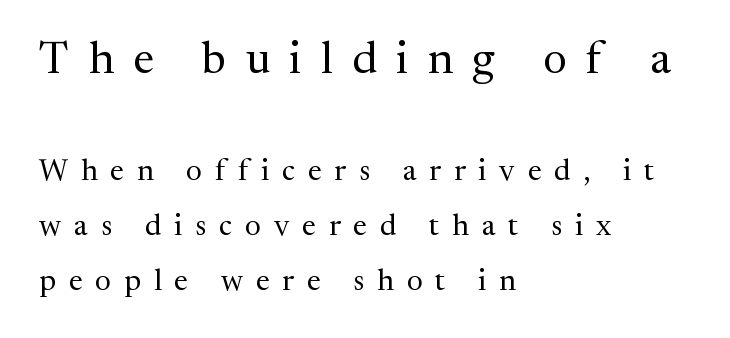
The image shows 45 px regular-weight serif type, upright; set left-aligned, line spacing 1.83x, unusually wide letter spacing (+0.43 em), not underlined; the first (top) block is 1.5x larger; medium stroke contrast and a medium x-height.
